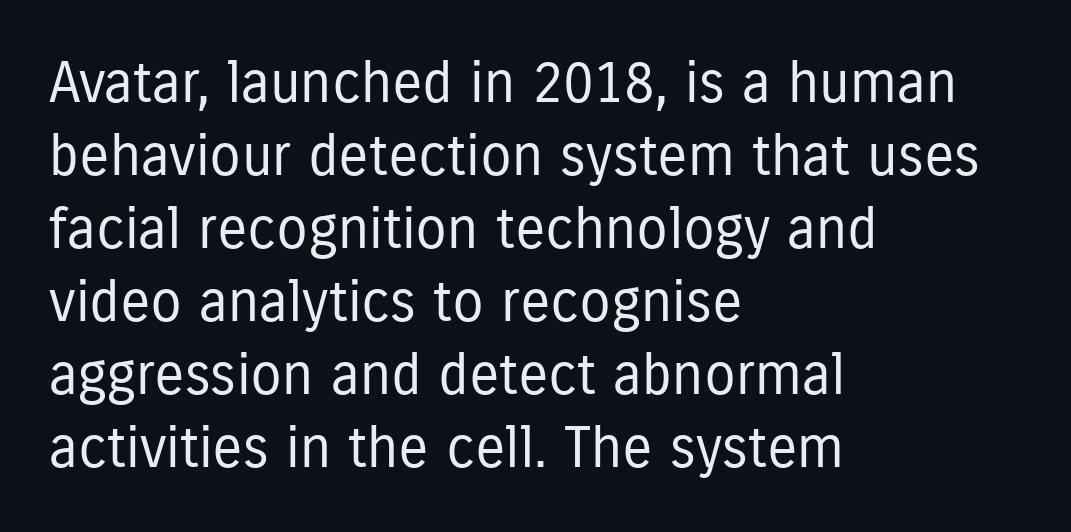
The cut favours lightness, reaching ordinary text weight at its darkest. Where is the straight margin? On the left. The baseline area is clear. Interline gaps are of average width in this sample. Students, note that the glyphs here touch the page at normal intervals. Stroke terminals: plain, sans-serif.
